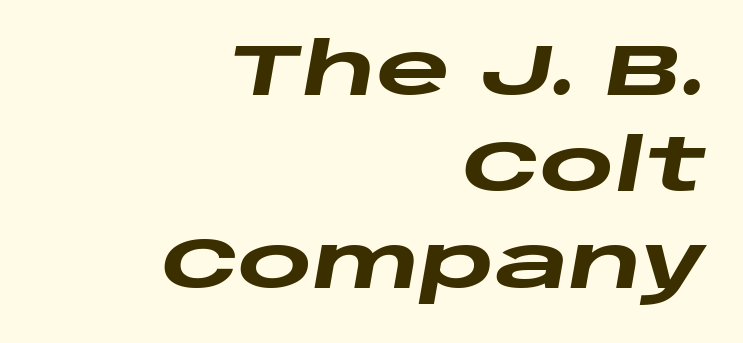
Think of a printed novel: that variable character pitch is what you see here. Students, observe: this is what conventionally led text looks like. Visually the block forms a straight wall on the right and a jagged coastline on the left. When letters slant like this, we call the style italic.
